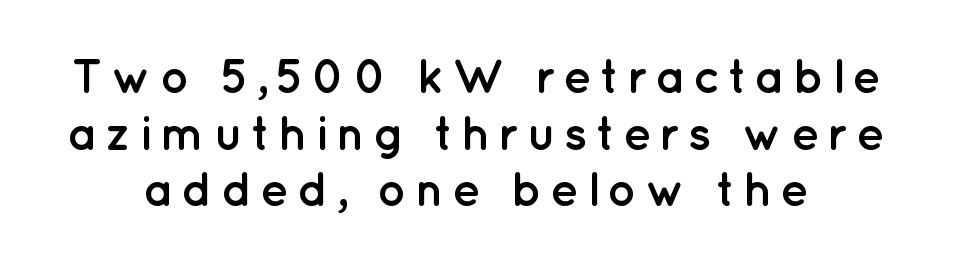
{"serif": "no", "italic": "no", "bold": "yes", "weight": "semibold", "width": "normal", "stroke_contrast": "low", "x_height": "medium", "monospaced": "no", "underline": "no", "align": "center", "line_spacing_ratio": 1.18, "glyph_px": 48}
